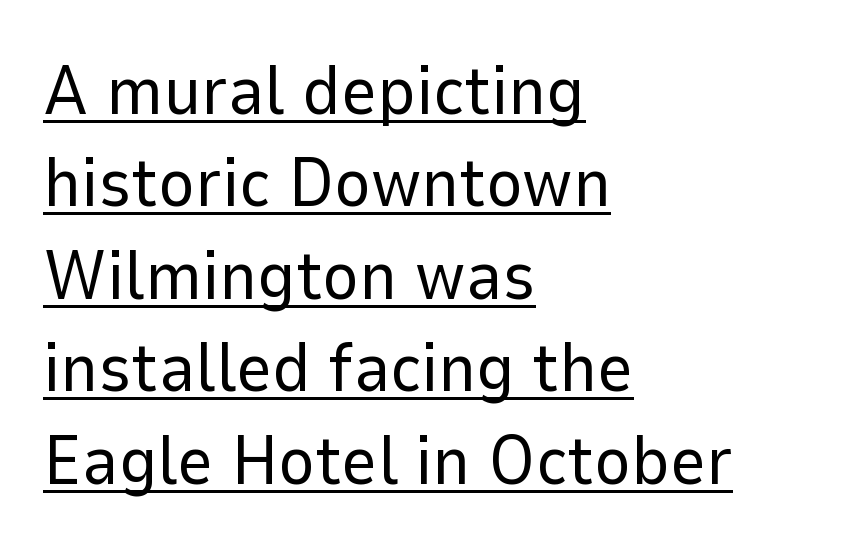
This reads as an unemphasized weight, regular at the heaviest. This rendering features underlined lettering. The glyphs in this specimen are sans serif. The type sits square on the baseline with zero lean. Notice how the passage keeps a crisp vertical edge on the left only. You could not count columns in this text — the font is proportionally spaced.
